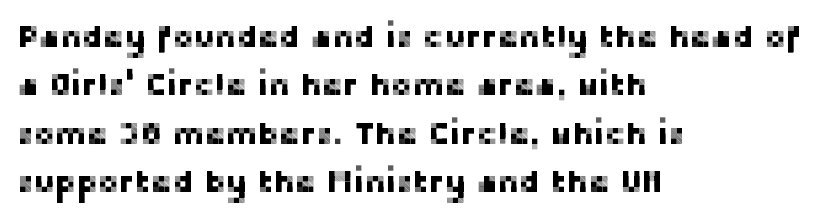
Q: Is the text italic (slanted)? A: No, it is upright.
Q: Is the typeface a serif or a sans-serif typeface? A: Sans-serif.
Q: Is the text underlined? A: No.
Q: How is the paragraph aligned? A: Left-aligned.
Q: Is the spacing between letters normal or unusually wide? A: Normal.
Q: Is the spacing between lines tight, normal or loose? A: Normal.
Q: Width (condensed, normal, or wide)? A: Normal.
Q: Stroke contrast? A: Low.
Q: x-height? A: Medium.
Q: Monospaced? A: No.
